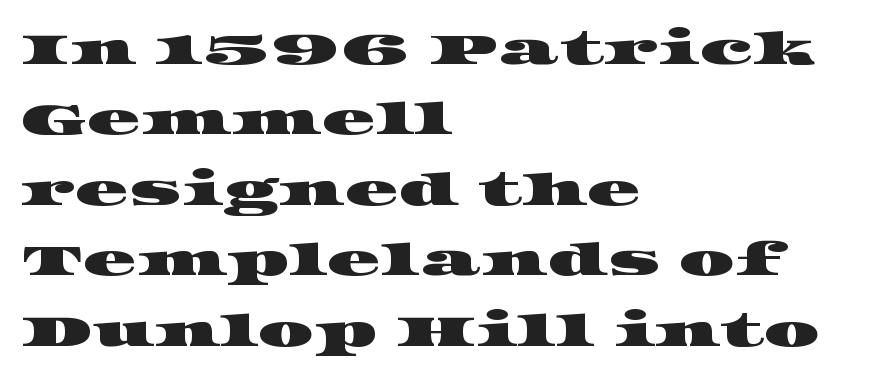
{"serif": "yes", "width": "wide", "stroke_contrast": "high", "x_height": "large", "monospaced": "no", "underline": "no", "align": "left", "line_spacing": "normal", "line_spacing_ratio": 1.6, "letter_spacing": "normal", "letter_spacing_em": 0.0, "glyph_px": 44}
